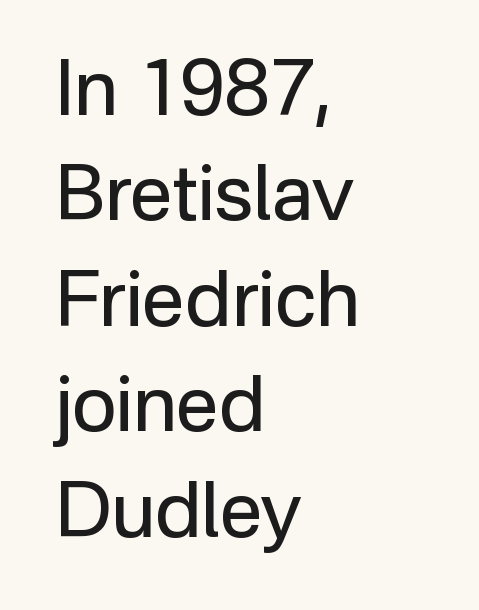
The image shows 77 px regular-weight sans-serif type, upright; set left-aligned, normal line spacing (1.37x), normal letter spacing, not underlined; low stroke contrast and a medium x-height.
